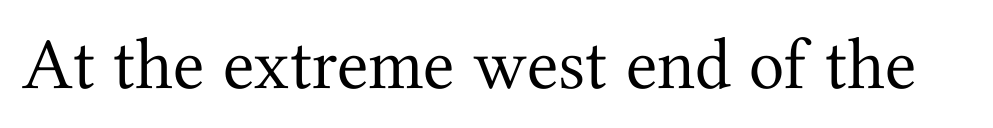
The image shows 73 px regular-weight serif type, upright; set normal letter spacing, not underlined; medium stroke contrast and a medium x-height.
